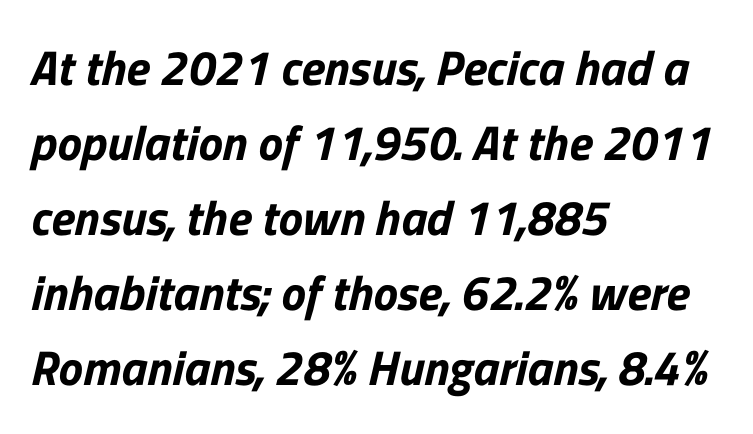
Q: Is the typeface a serif or a sans-serif typeface? A: Sans-serif.
Q: Is the text underlined? A: No.
Q: How is the paragraph aligned? A: Left-aligned.
Q: Is the spacing between letters normal or unusually wide? A: Normal.
Q: Is the spacing between lines tight, normal or loose? A: Normal.
Q: Width (condensed, normal, or wide)? A: Normal.
Q: Stroke contrast? A: Low.
Q: x-height? A: Medium.
Q: Monospaced? A: No.
